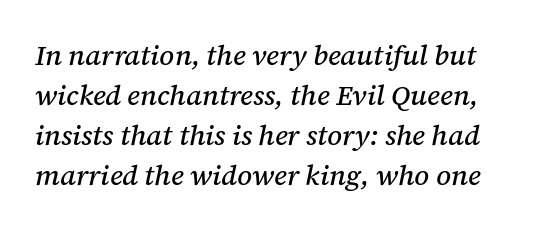
{"serif": "yes", "italic": "yes", "lean": "right", "slant_degrees": 12, "width": "normal", "stroke_contrast": "medium", "x_height": "medium", "monospaced": "no", "underline": "no", "line_spacing": "normal", "line_spacing_ratio": 1.43, "letter_spacing": "normal", "letter_spacing_em": 0.0, "glyph_px": 28}
